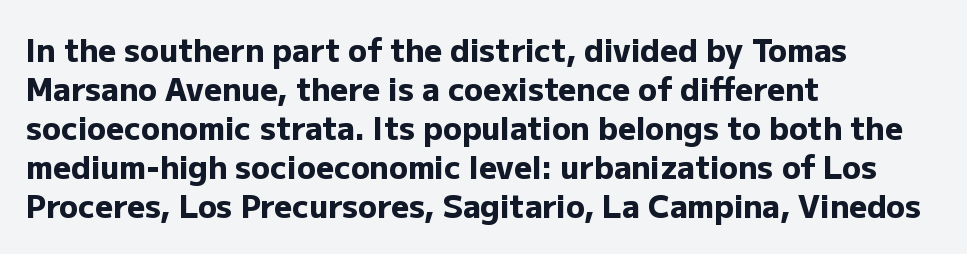
The image shows 31 px heavy sans-serif type, upright; set left-aligned, normal line spacing (1.26x), normal letter spacing, not underlined; low stroke contrast and a medium x-height.
